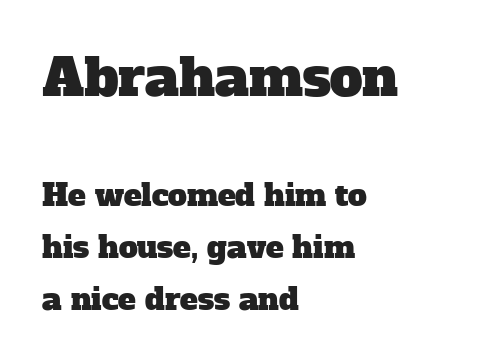
Q: Is the typeface a serif or a sans-serif typeface? A: Serif.
Q: Is the text underlined? A: No.
Q: How is the paragraph aligned? A: Left-aligned.
Q: Is the spacing between letters normal or unusually wide? A: Normal.
Q: Which block of text is set in a larger size, the first (top) or the second (bottom)? A: The first (top) one.
Q: Width (condensed, normal, or wide)? A: Normal.
Q: Stroke contrast? A: Low.
Q: x-height? A: Medium.
Q: Monospaced? A: No.
